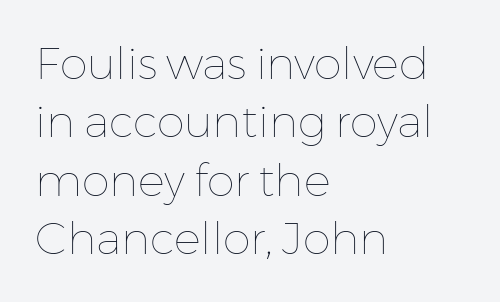
{"italic": "no", "bold": "no", "weight": "thin", "width": "normal", "stroke_contrast": "low", "x_height": "medium", "monospaced": "no", "underline": "no", "align": "left", "line_spacing": "normal", "line_spacing_ratio": 1.3, "letter_spacing": "normal", "letter_spacing_em": 0.0, "glyph_px": 45}
